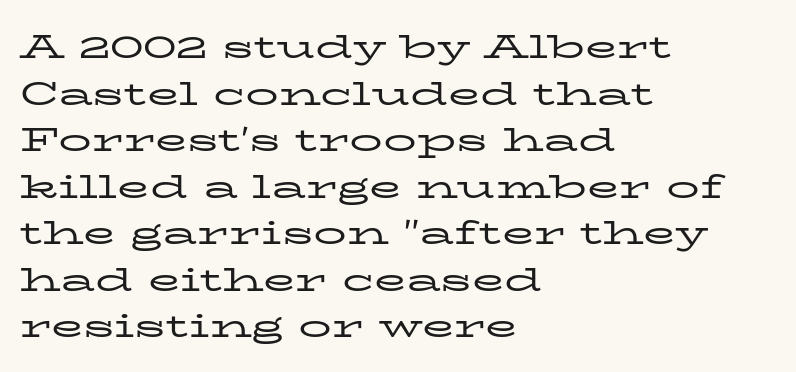
The passage shown stacks its lines at a standard gap. These lines are set flush left with a ragged right edge. The face used here is proportionally spaced, like ordinary book or web type. The font family rendered here belongs to the serif group. These lines were composed using upright roman letters.
